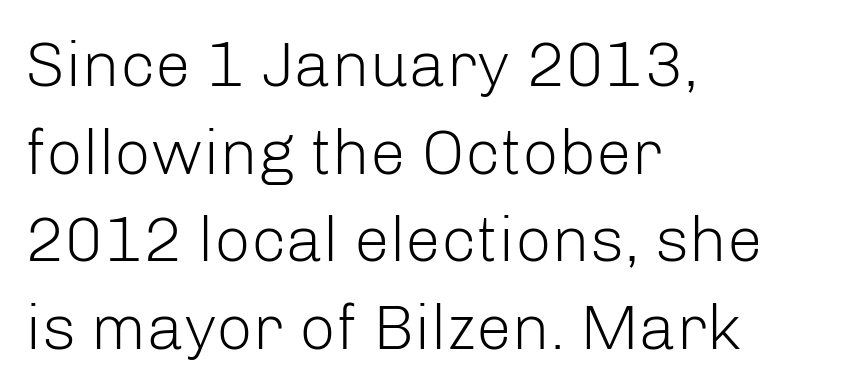
Just letters on the line, the space beneath them empty. Is this a fixed-width face? No — the glyphs have proportional, varying widths. The rendering anchors every line to the left-hand side. The block of text has a typical density, with ordinary space between rows. Students, note that the glyphs here touch the page at normal intervals. Compared with a typical body face, this is equally light or lighter still.
